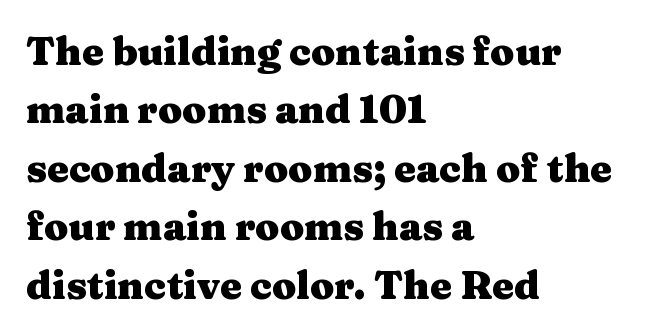
{"serif": "yes", "italic": "no", "bold": "yes", "weight": "heavy", "width": "wide", "stroke_contrast": "medium", "x_height": "medium", "monospaced": "no", "underline": "no", "align": "left", "line_spacing": "normal", "line_spacing_ratio": 1.5, "letter_spacing": "normal", "letter_spacing_em": 0.0, "glyph_px": 39}
